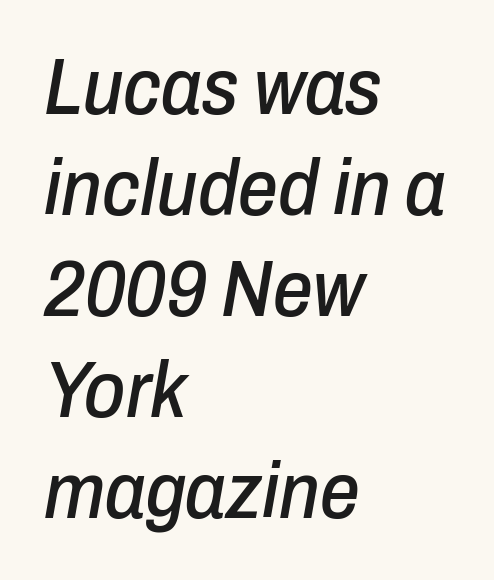
{"italic": "yes", "lean": "right", "slant_degrees": 10, "width": "condensed", "stroke_contrast": "low", "x_height": "medium", "monospaced": "no", "underline": "no", "align": "left", "line_spacing": "normal", "line_spacing_ratio": 1.28, "letter_spacing": "normal", "letter_spacing_em": 0.0, "glyph_px": 79}
